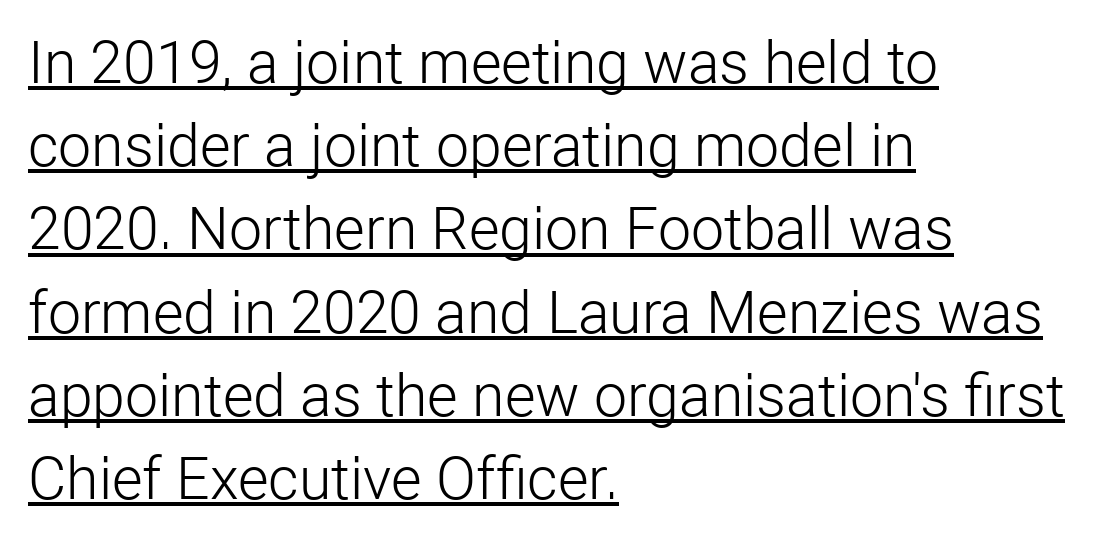
The image shows 59 px light sans-serif type, upright; set left-aligned, normal line spacing (1.41x), normal letter spacing, underlined; low stroke contrast and a medium x-height.
